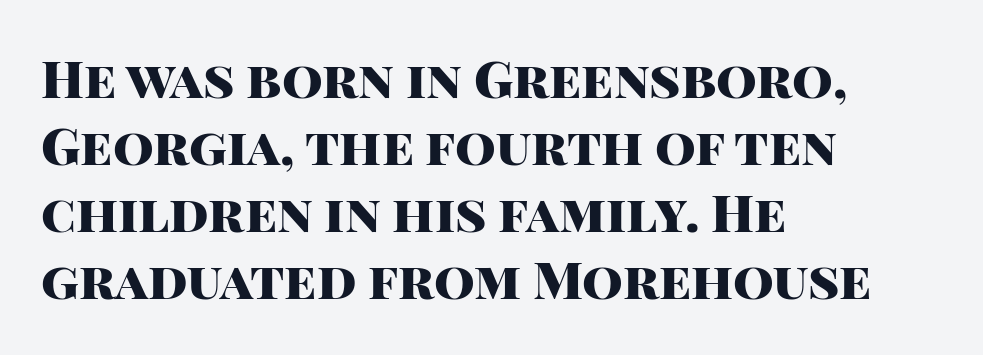
{"serif": "no", "italic": "no", "bold": "yes", "weight": "heavy", "width": "normal", "stroke_contrast": "high", "x_height": "large", "monospaced": "no", "underline": "no", "align": "left", "line_spacing": "normal", "line_spacing_ratio": 1.29, "letter_spacing": "normal", "letter_spacing_em": 0.0, "glyph_px": 52}
